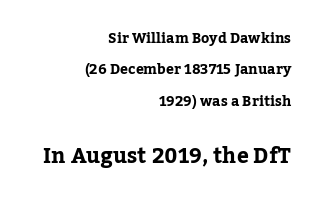
Q: Is the text bold? A: Yes.
Q: Is the text italic (slanted)? A: No, it is upright.
Q: Is the text underlined? A: No.
Q: How is the paragraph aligned? A: Right-aligned.
Q: Is the spacing between letters normal or unusually wide? A: Normal.
Q: Is the spacing between lines tight, normal or loose? A: Loose.
Q: Which block of text is set in a larger size, the first (top) or the second (bottom)? A: The second (bottom) one.
